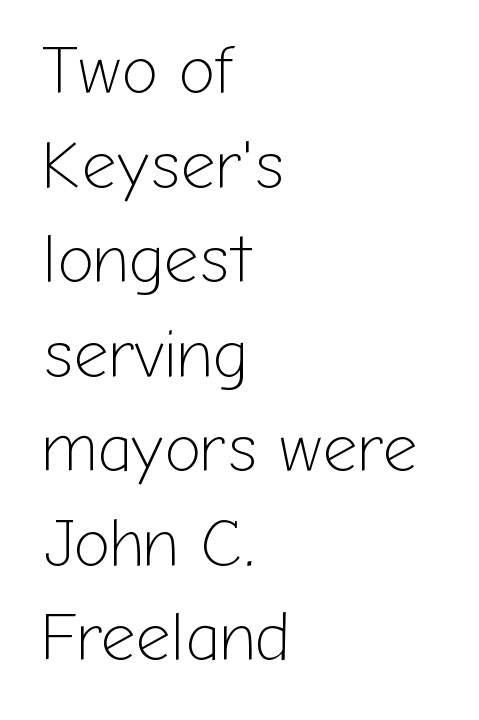
{"serif": "no", "italic": "no", "bold": "no", "weight": "light", "width": "normal", "stroke_contrast": "low", "x_height": "medium", "monospaced": "no", "underline": "no", "align": "left", "line_spacing": "normal", "line_spacing_ratio": 1.39, "letter_spacing": "normal", "letter_spacing_em": 0.0, "glyph_px": 68}
